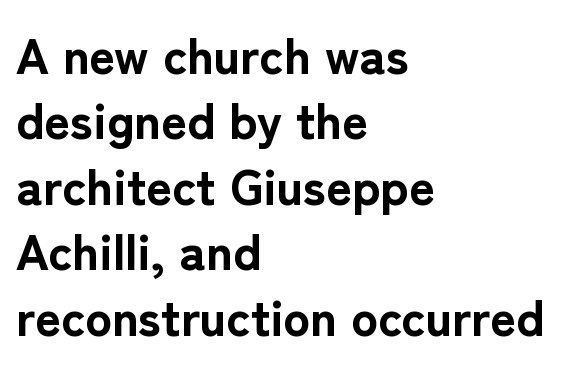
{"serif": "no", "italic": "no", "bold": "yes", "weight": "bold", "width": "normal", "stroke_contrast": "low", "x_height": "medium", "monospaced": "no", "underline": "no", "align": "left", "line_spacing": "normal", "line_spacing_ratio": 1.31, "letter_spacing": "normal", "letter_spacing_em": 0.0, "glyph_px": 50}
